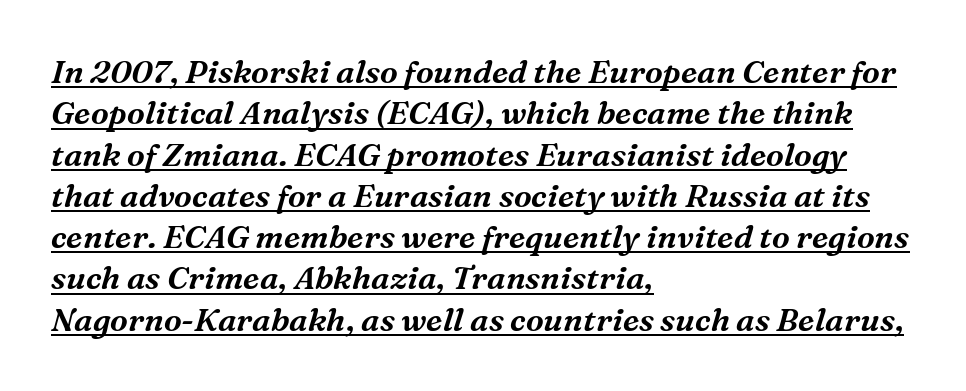
Every word sits above its own underline. Each letter keeps its own natural width here, so spacing adapts to shape. If you drew a line through each stem, it would be angled. Quick note: interline space is typical. Check where the strokes stop: tiny serifs finish them off. The rag falls on the right side of this text block.
